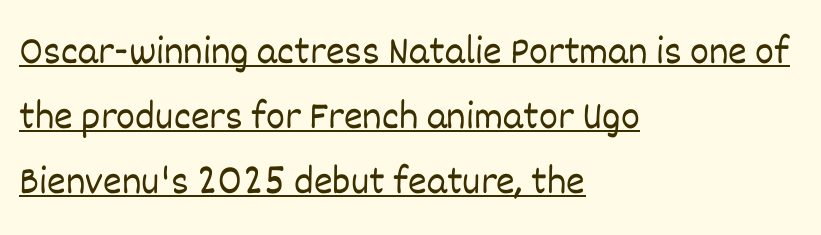
{"italic": "no", "bold": "no", "weight": "light", "width": "normal", "stroke_contrast": "low", "x_height": "large", "monospaced": "no", "underline": "yes", "align": "left", "line_spacing": "normal", "line_spacing_ratio": 1.63, "letter_spacing": "normal", "letter_spacing_em": 0.0, "glyph_px": 40}
